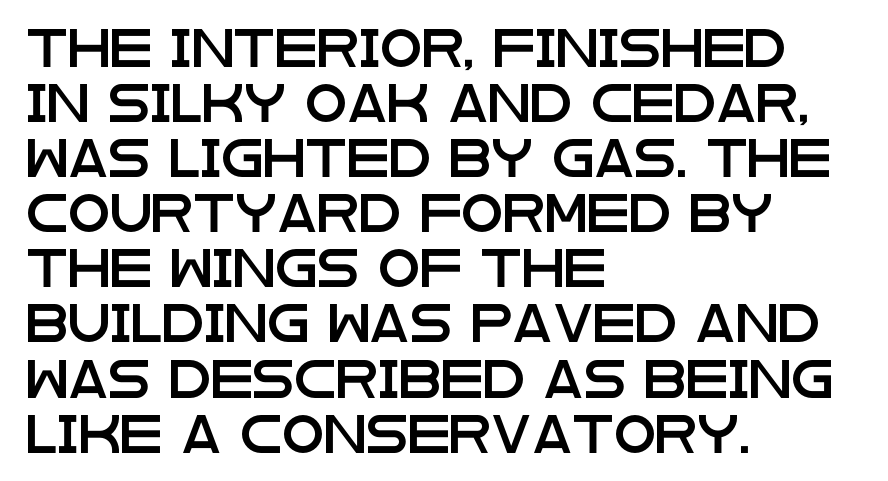
The type sits square on the baseline with zero lean. The rendering uses natural spacing where letterforms have individual widths. Check where the strokes stop: nothing finishes them off — pure sans. Glyph-to-glyph distance matches everyday printed text. One glance says typical: line gaps are just what's usual.
